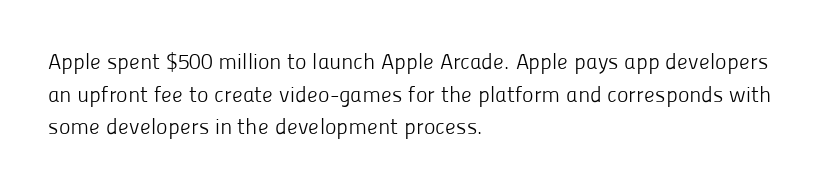
Rows of type keep a routine distance in the vertical direction. The space beneath each line is pristine and unruled. Which margin do the lines hug? The left one — the right edge is uneven. The letterforms sit shoulder to shoulder at normal distance.
